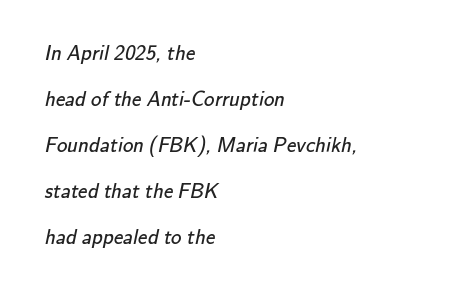
The image shows 21 px text type; set left-aligned, loose line spacing (2.19x), normal letter spacing, not underlined.
